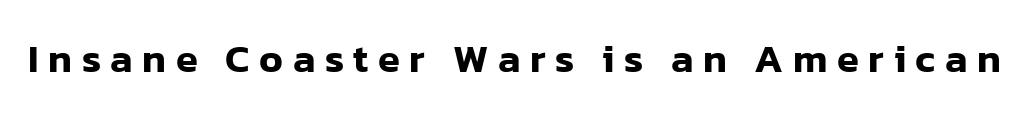
Q: Is the text italic (slanted)? A: No, it is upright.
Q: Is the typeface a serif or a sans-serif typeface? A: Sans-serif.
Q: Is the text underlined? A: No.
Q: Is the spacing between letters normal or unusually wide? A: Unusually wide.
Q: Width (condensed, normal, or wide)? A: Normal.
Q: Stroke contrast? A: Low.
Q: x-height? A: Medium.
Q: Monospaced? A: No.
